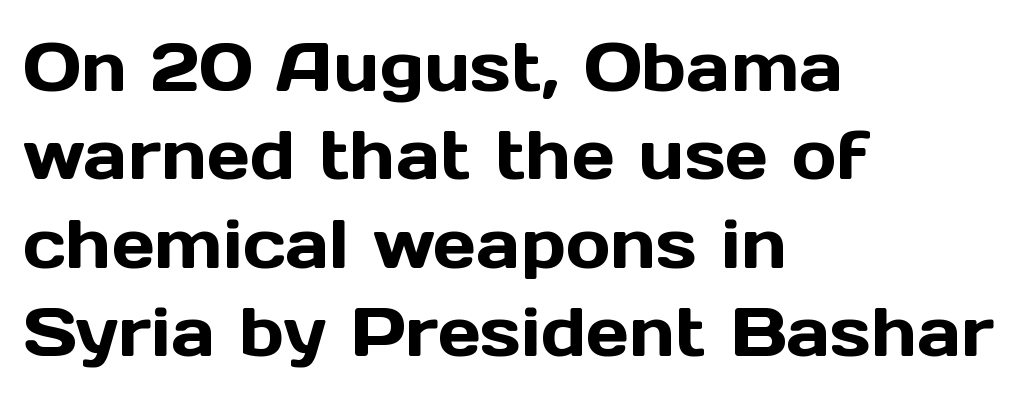
Q: Is the text italic (slanted)? A: No, it is upright.
Q: Is the typeface a serif or a sans-serif typeface? A: Sans-serif.
Q: Is the text underlined? A: No.
Q: How is the paragraph aligned? A: Left-aligned.
Q: Is the spacing between letters normal or unusually wide? A: Normal.
Q: Is the spacing between lines tight, normal or loose? A: Normal.
Q: Width (condensed, normal, or wide)? A: Normal.
Q: x-height? A: Medium.
Q: Monospaced? A: No.
